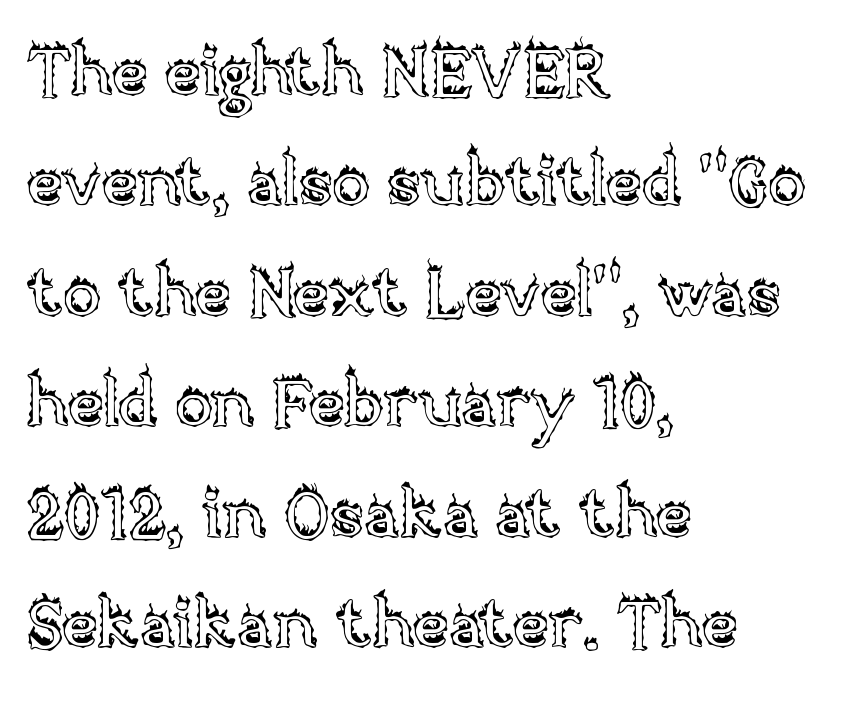
{"italic": "no", "width": "normal", "x_height": "large", "monospaced": "no", "underline": "no", "align": "left", "line_spacing": "normal", "line_spacing_ratio": 1.6, "letter_spacing": "normal", "letter_spacing_em": 0.0, "glyph_px": 69}
